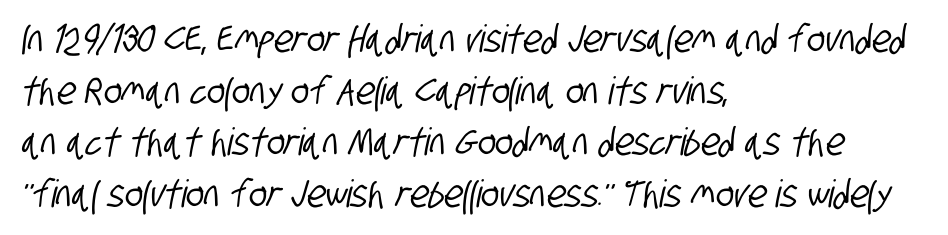
No word sits above an underline. Is this a sans? Yes — the strokes have no serifs. Casual observation: everything's shoved over to the left. The rendering uses a moderate line-height, typical for paragraphs. Think of a printed novel: that variable character pitch is what you see here.
